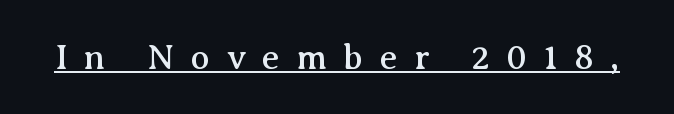
{"serif": "yes", "italic": "no", "width": "normal", "stroke_contrast": "medium", "x_height": "medium", "monospaced": "no", "underline": "yes", "letter_spacing": "wide", "letter_spacing_em": 0.47, "glyph_px": 35}
